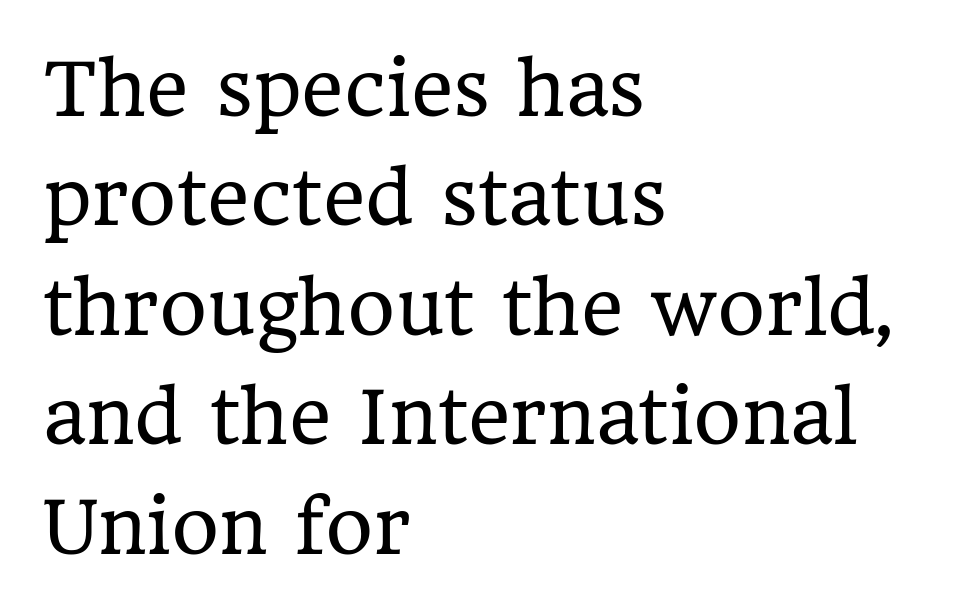
Q: Is the text bold? A: No.
Q: Is the text italic (slanted)? A: No, it is upright.
Q: Is the typeface a serif or a sans-serif typeface? A: Serif.
Q: Is the text underlined? A: No.
Q: How is the paragraph aligned? A: Left-aligned.
Q: Is the spacing between letters normal or unusually wide? A: Normal.
Q: Is the spacing between lines tight, normal or loose? A: Normal.
Q: Width (condensed, normal, or wide)? A: Normal.
Q: Stroke contrast? A: Low.
Q: x-height? A: Medium.
Q: Monospaced? A: No.
